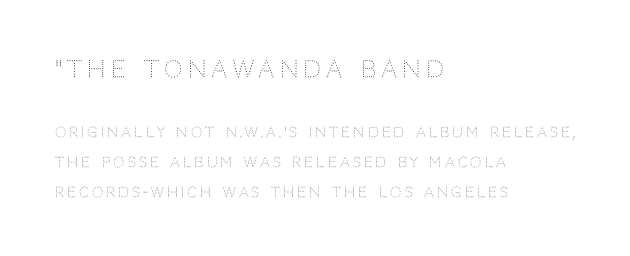
{"italic": "no", "bold": "no", "underline": "no", "align": "left", "line_spacing": "loose", "line_spacing_ratio": 2.14, "letter_spacing": "wide", "letter_spacing_em": 0.22, "larger_block": "first", "size_ratio": 1.64, "glyph_px": 23}
